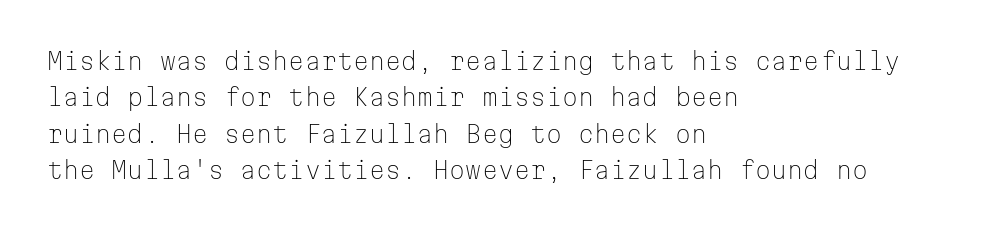
{"italic": "no", "bold": "no", "underline": "no", "align": "left", "line_spacing": "normal", "line_spacing_ratio": 1.58, "letter_spacing": "normal", "letter_spacing_em": 0.0, "glyph_px": 23}
